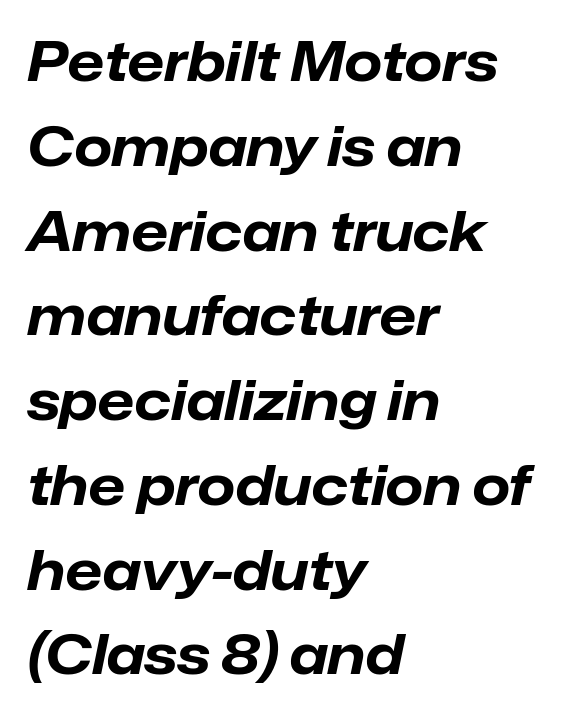
Tall strokes in this sample are angled rather than plumb. Proportional: the letters do not fall into vertical columns. The sample has been set heavy, in full bold. Horizontally, the lines are justified to the leading edge only. Standard letterfit; no display-style spreading of the glyphs. Letters rest on an invisible, unmarked baseline.
